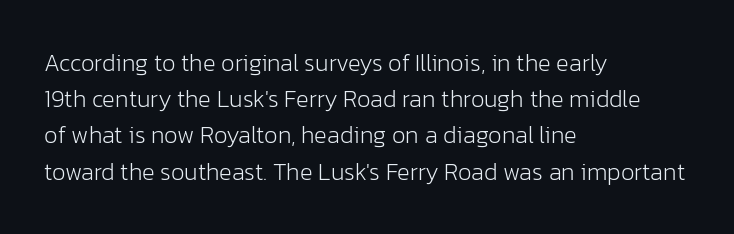
The image shows 24 px text type, upright; set left-aligned, normal line spacing (1.51x), normal letter spacing, not underlined.
